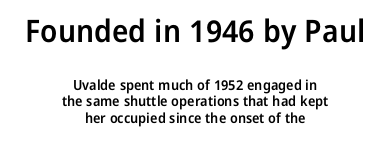
{"serif": "no", "italic": "no", "bold": "semi", "weight": "semibold", "width": "normal", "stroke_contrast": "low", "x_height": "medium", "monospaced": "no", "underline": "no", "align": "center", "line_spacing_ratio": 1.19, "letter_spacing": "normal", "letter_spacing_em": 0.0, "larger_block": "first", "size_ratio": 2.21, "glyph_px": 31}
